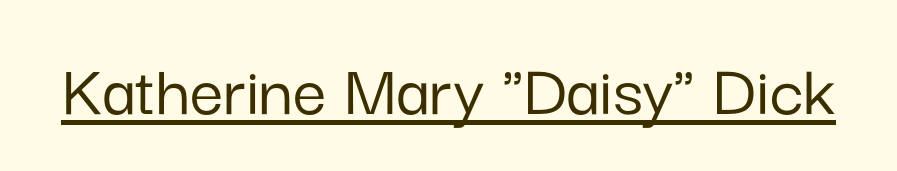
A typesetter would call this proportional, since set widths differ per character. Underlining? Definitely there. The characters display no serif detailing; their extremities are plain. This sample uses plain, unmodified letter spacing.
